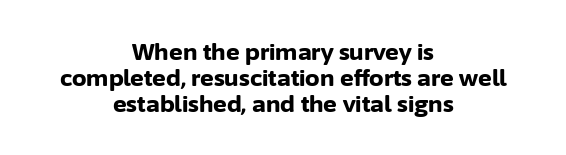
The strokes are fattened all the way to bold. The space directly below the letters is spotless. Cramped leading. Is the letter spacing exaggerated? No — it looks like the ordinary default. A typesetter would mark this as roman, not italic. These lines stack symmetrically, like a column narrowing and widening about its center.
